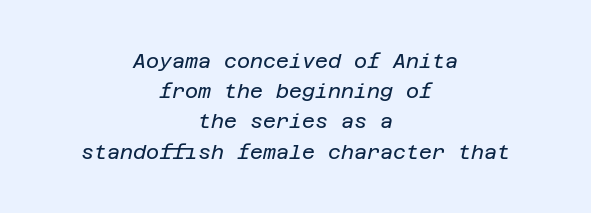
Q: Is the text bold? A: No.
Q: Is the text italic (slanted)? A: Yes, it leans right by about 12 degrees.
Q: Is the text underlined? A: No.
Q: How is the paragraph aligned? A: Centered.
Q: Is the spacing between letters normal or unusually wide? A: Normal.
Q: Is the spacing between lines tight, normal or loose? A: Normal.
